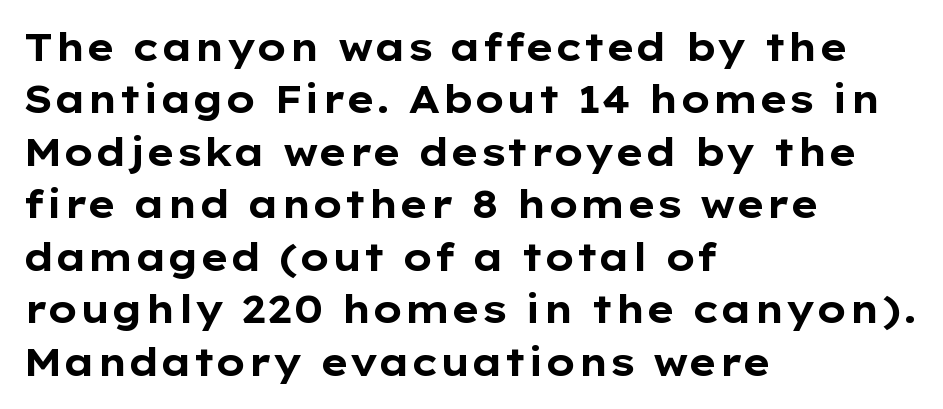
The letters advance in unequal steps, a hallmark of proportional type. Leading matches the norm, producing a regular column. Default kerning and tracking; the words read as compact shapes. A student would call this left alignment; a typographer would say flush left, rag right. Unmarked baselines from the first word to the last. A full-strength bold gives these letters their thick strokes.
